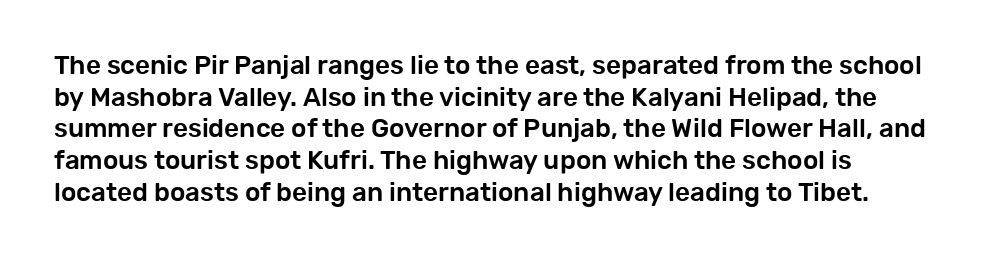
{"italic": "no", "underline": "no", "align": "left", "line_spacing_ratio": 1.22, "letter_spacing": "normal", "letter_spacing_em": 0.0, "glyph_px": 26}
